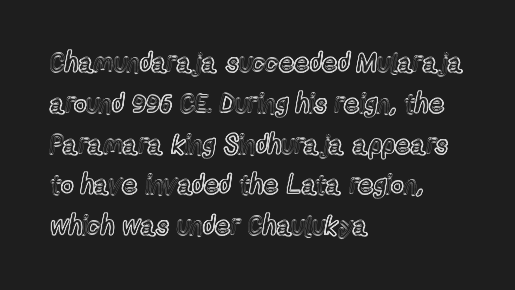
{"underline": "no", "align": "left", "line_spacing": "normal", "line_spacing_ratio": 1.51, "letter_spacing": "normal", "letter_spacing_em": 0.0, "glyph_px": 27}
